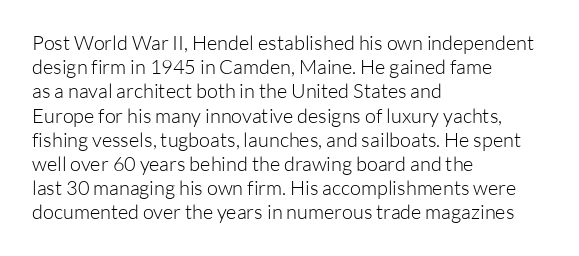
Tall strokes in this sample are plumb rather than angled. Decoration check: the copy has no underline. Words appear dense and cohesive because spacing is normal. The typesetter chose a ragged-right arrangement here.
